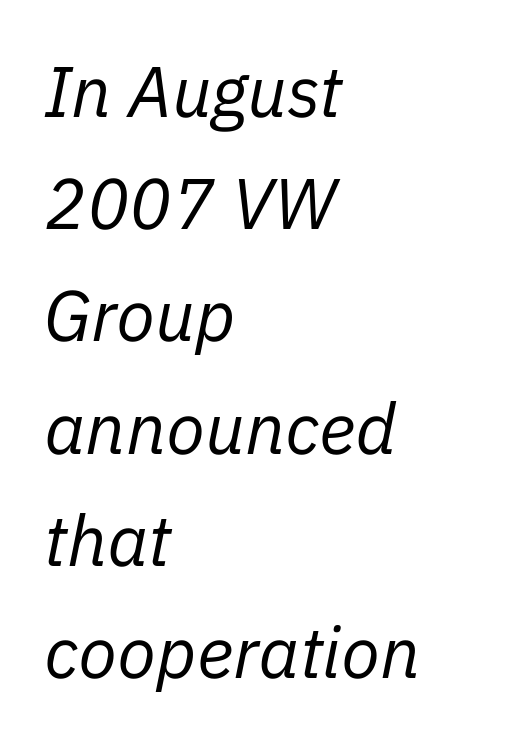
{"italic": "yes", "lean": "right", "slant_degrees": 11, "bold": "no", "weight": "regular", "width": "normal", "stroke_contrast": "low", "x_height": "medium", "monospaced": "no", "underline": "no", "align": "left", "line_spacing": "normal", "line_spacing_ratio": 1.58, "letter_spacing": "normal", "letter_spacing_em": 0.0, "glyph_px": 71}
